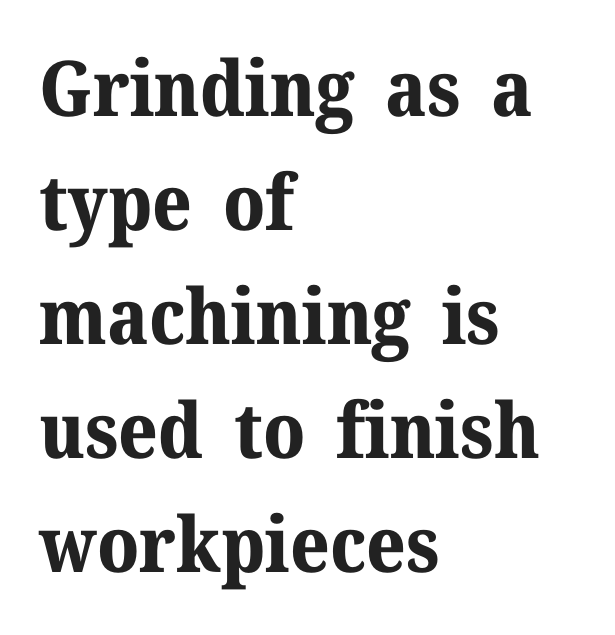
The image shows 77 px bold serif type, upright; set left-aligned, normal line spacing (1.48x), normal letter spacing, not underlined; medium stroke contrast and a medium x-height.
